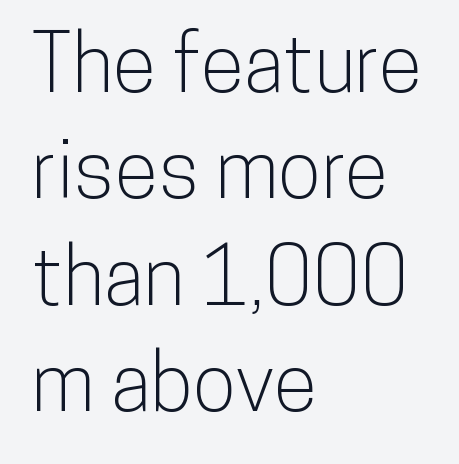
{"serif": "no", "italic": "no", "width": "condensed", "stroke_contrast": "low", "x_height": "medium", "monospaced": "no", "underline": "no", "align": "left", "line_spacing": "normal", "line_spacing_ratio": 1.33, "letter_spacing": "normal", "letter_spacing_em": 0.0, "glyph_px": 80}
